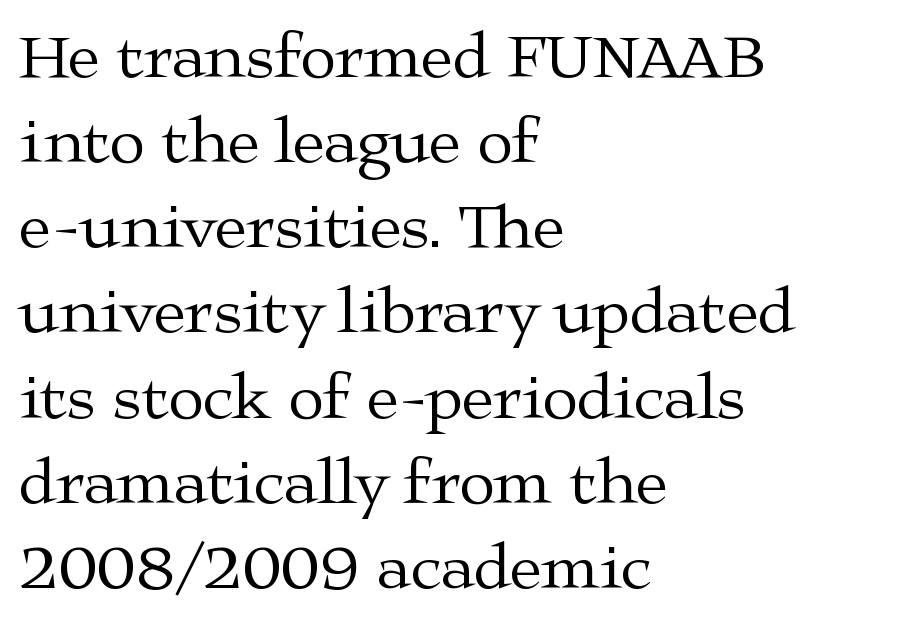
The image shows 65 px regular-weight, wide serif type, upright; set left-aligned, normal line spacing (1.31x), normal letter spacing, not underlined; medium stroke contrast and a medium x-height.
